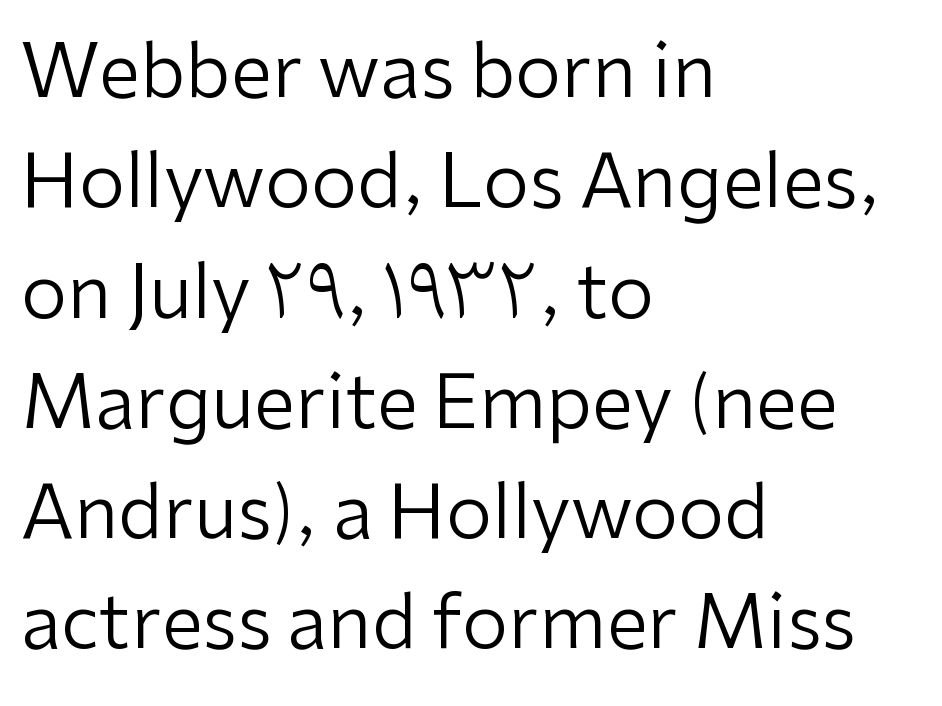
{"serif": "no", "italic": "no", "bold": "no", "weight": "regular", "width": "normal", "stroke_contrast": "low", "x_height": "medium", "monospaced": "no", "underline": "no", "align": "left", "line_spacing": "normal", "line_spacing_ratio": 1.49, "letter_spacing": "normal", "letter_spacing_em": 0.0, "glyph_px": 74}
